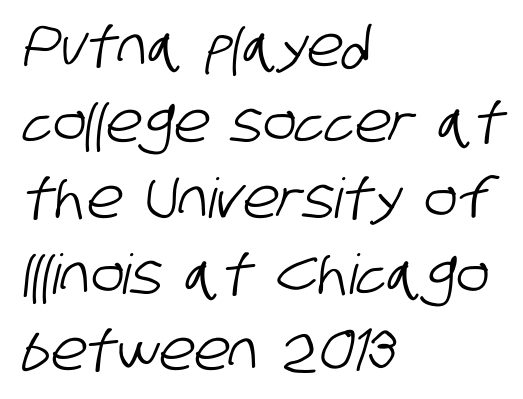
Typographically, this falls in the sans-serif category. The rendering anchors every line to the left-hand side. Quick note: interline space is typical. Lines of text with bare space underneath. Standard letterfit; no display-style spreading of the glyphs.
